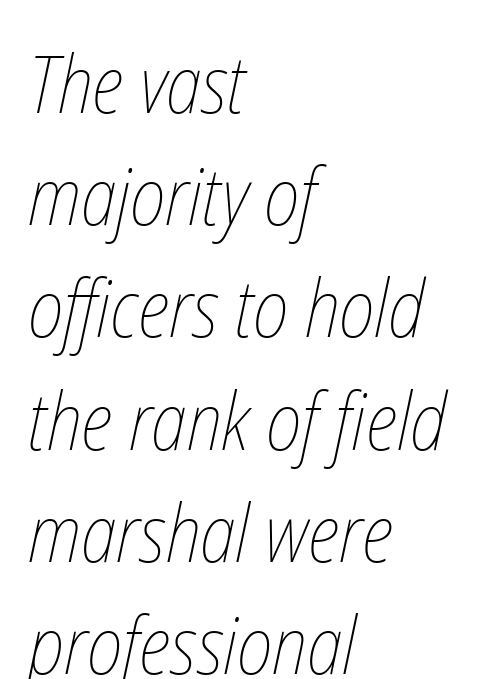
The image shows 79 px thin, condensed type; set left-aligned, normal line spacing (1.42x), normal letter spacing, not underlined; low stroke contrast and a medium x-height.
